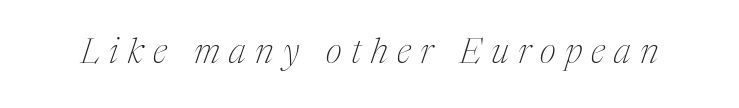
{"serif": "yes", "italic": "yes", "lean": "right", "slant_degrees": 17, "bold": "no", "weight": "thin", "width": "condensed", "stroke_contrast": "medium", "x_height": "medium", "monospaced": "no", "underline": "no", "letter_spacing": "wide", "letter_spacing_em": 0.27, "glyph_px": 35}
